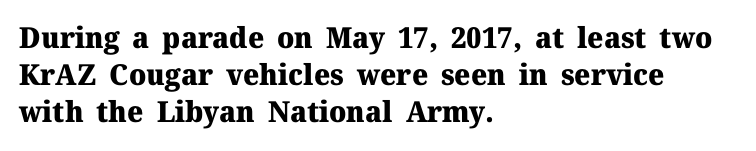
A typesetter would call this proportional, since set widths differ per character. Underline: absent. Weight check: bold — yes, fully. What's the leading like? Ordinary, nothing unusual. The letterforms sit shoulder to shoulder at normal distance. Classification — serif.
